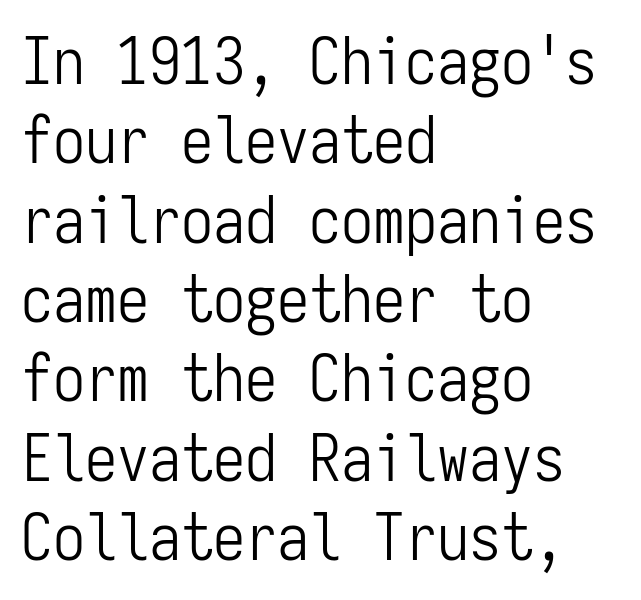
Q: Is the text bold? A: No.
Q: Is the text italic (slanted)? A: No, it is upright.
Q: Is the typeface a serif or a sans-serif typeface? A: Sans-serif.
Q: Is the text underlined? A: No.
Q: How is the paragraph aligned? A: Left-aligned.
Q: Is the spacing between letters normal or unusually wide? A: Normal.
Q: Width (condensed, normal, or wide)? A: Condensed.
Q: Stroke contrast? A: Low.
Q: x-height? A: Medium.
Q: Monospaced? A: Yes.
